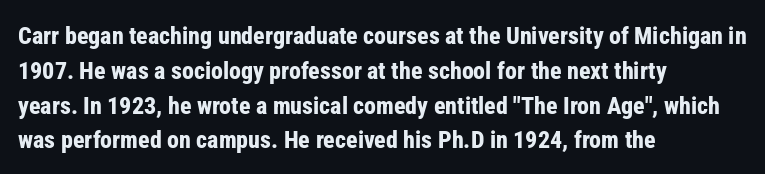
The image shows 24 px bold type, upright; set left-aligned, normal line spacing (1.45x), normal letter spacing, not underlined.
